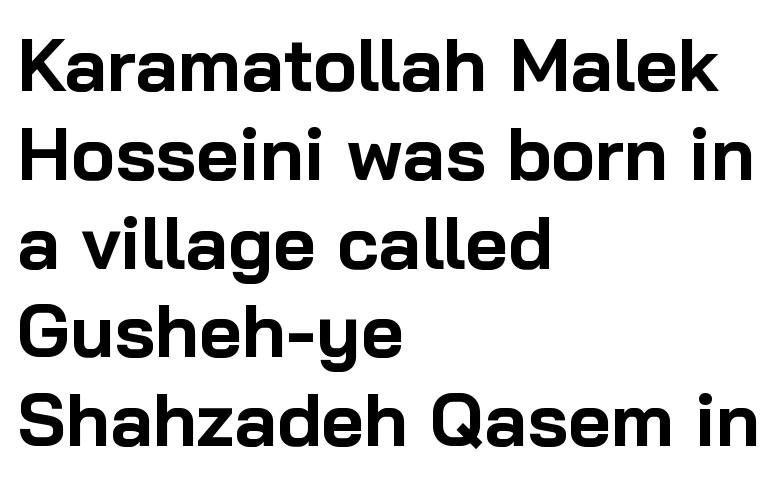
The image shows 74 px bold sans-serif type, upright; set left-aligned, line spacing 1.2x, normal letter spacing, not underlined; low stroke contrast and a medium x-height.
